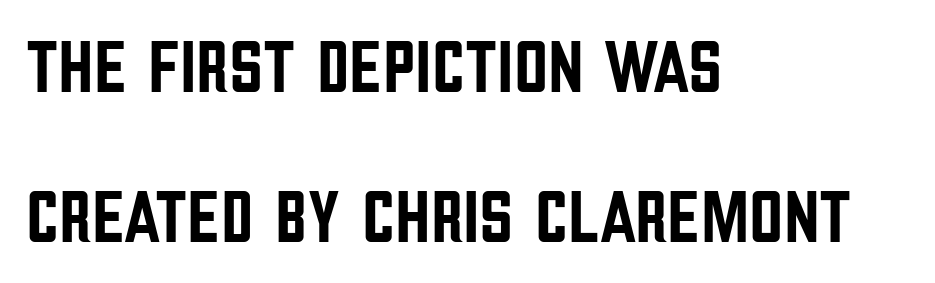
{"serif": "no", "italic": "no", "width": "condensed", "stroke_contrast": "low", "x_height": "large", "monospaced": "no", "underline": "no", "align": "left", "line_spacing": "loose", "line_spacing_ratio": 2.0, "letter_spacing": "normal", "letter_spacing_em": 0.0, "glyph_px": 75}
